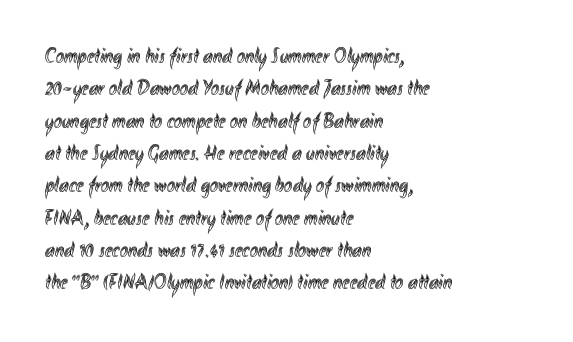
Bare-footed words on every line. The space between consecutive lines is moderate. Caption: standard tracking, unaltered. The text block is weighted toward the left margin, trailing off unevenly rightward.
